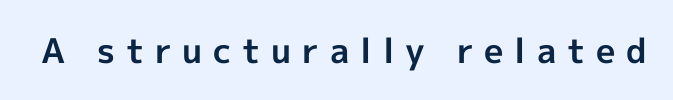
Upright lettering throughout. Short note: letters widely spaced. Emphasis by weight is at full strength: bold. The face used here is proportionally spaced, like ordinary book or web type. Nobody drew a line under any word here. The glyphs in this specimen are sans serif.
